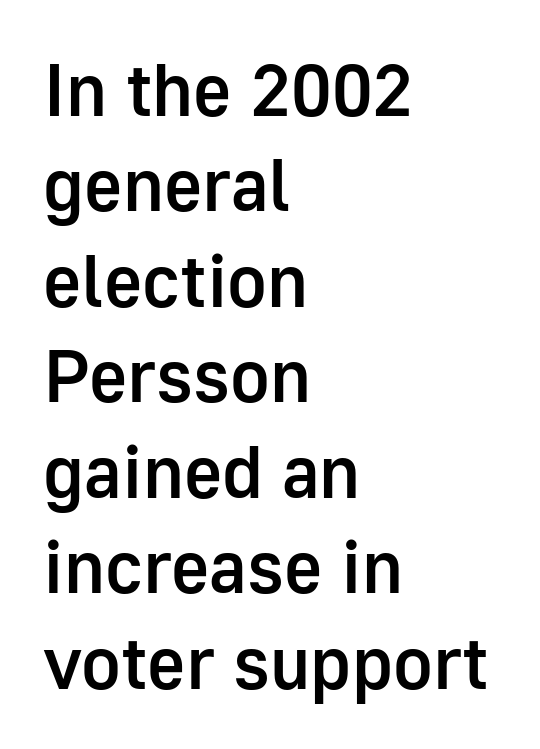
Q: Is the text bold? A: Semi-bold.
Q: Is the text italic (slanted)? A: No, it is upright.
Q: Is the typeface a serif or a sans-serif typeface? A: Sans-serif.
Q: Is the text underlined? A: No.
Q: How is the paragraph aligned? A: Left-aligned.
Q: Is the spacing between letters normal or unusually wide? A: Normal.
Q: Is the spacing between lines tight, normal or loose? A: Normal.
Q: Width (condensed, normal, or wide)? A: Normal.
Q: Stroke contrast? A: Low.
Q: x-height? A: Medium.
Q: Monospaced? A: No.
